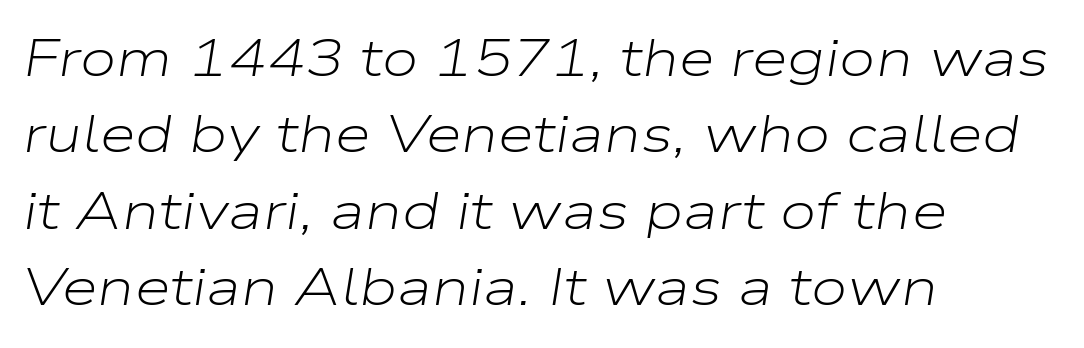
{"italic": "yes", "lean": "right", "slant_degrees": 9, "bold": "no", "weight": "light", "width": "wide", "stroke_contrast": "low", "x_height": "medium", "monospaced": "no", "underline": "no", "align": "left", "line_spacing": "normal", "line_spacing_ratio": 1.47, "letter_spacing": "normal", "letter_spacing_em": 0.0, "glyph_px": 52}
